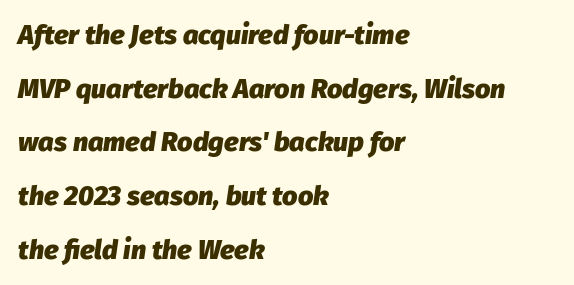
{"italic": "yes", "lean": "right", "slant_degrees": 8, "bold": "yes", "underline": "no", "align": "left", "line_spacing": "loose", "line_spacing_ratio": 1.99, "letter_spacing": "normal", "letter_spacing_em": 0.0, "glyph_px": 27}
